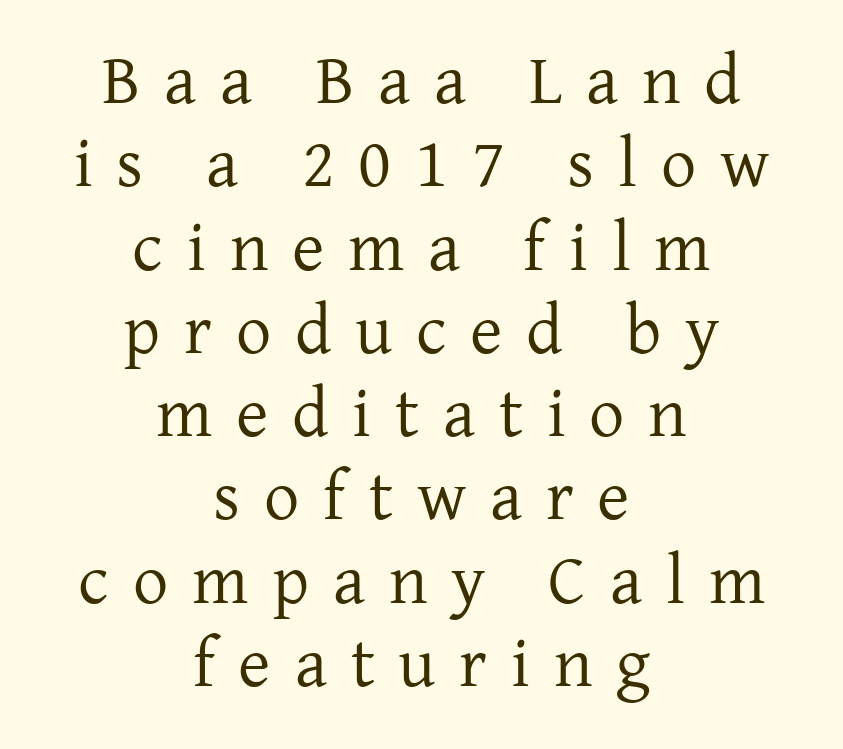
The image shows 70 px regular-weight serif type, upright; set centered, line spacing 1.19x, unusually wide letter spacing (+0.34 em), not underlined; low stroke contrast and a medium x-height.
